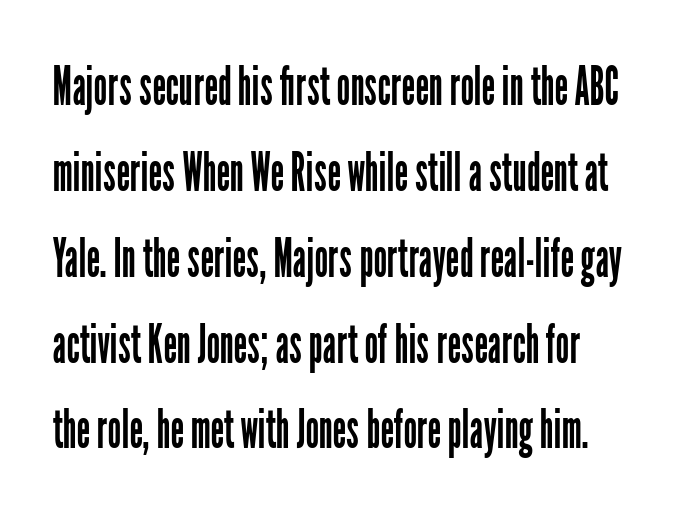
The image shows 54 px regular-weight, condensed sans-serif type, upright; set left-aligned, normal line spacing (1.59x), normal letter spacing, not underlined; low stroke contrast and a medium x-height.
